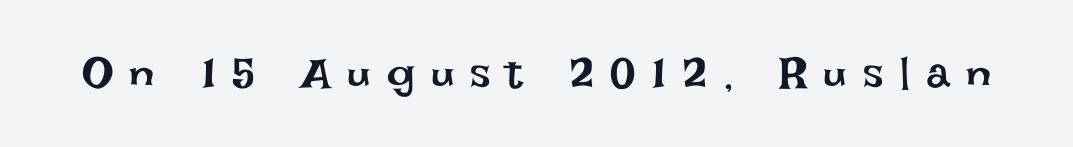
The image shows 44 px regular-weight type, upright; set unusually wide letter spacing (+0.37 em), not underlined; low stroke contrast and a large x-height.
